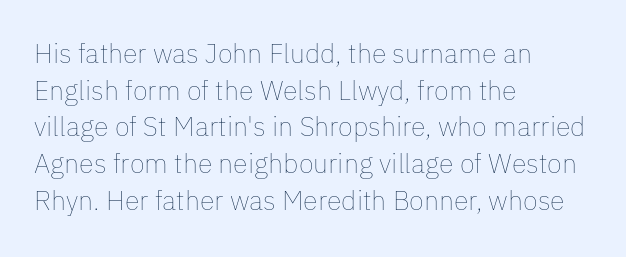
{"italic": "no", "bold": "no", "underline": "no", "align": "left", "line_spacing": "normal", "line_spacing_ratio": 1.36, "letter_spacing": "normal", "letter_spacing_em": 0.0, "glyph_px": 27}
